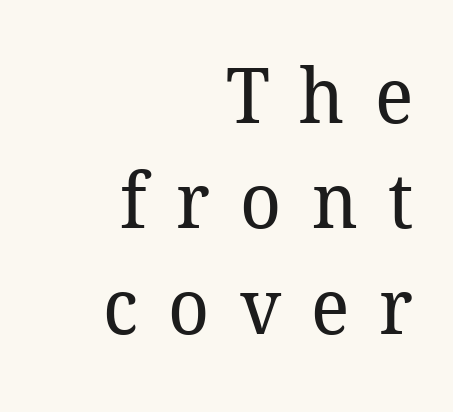
{"serif": "yes", "bold": "no", "weight": "regular", "width": "normal", "stroke_contrast": "low", "x_height": "medium", "monospaced": "no", "underline": "no", "align": "right", "line_spacing": "normal", "line_spacing_ratio": 1.37, "letter_spacing": "wide", "letter_spacing_em": 0.39, "glyph_px": 77}
